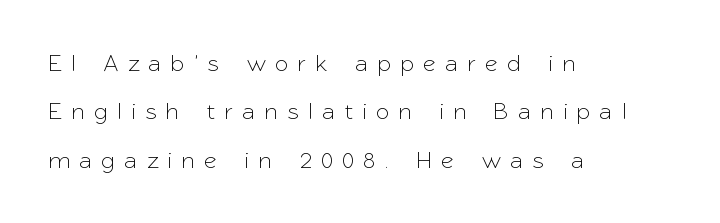
Q: Is the text italic (slanted)? A: No, it is upright.
Q: Is the text underlined? A: No.
Q: How is the paragraph aligned? A: Left-aligned.
Q: Is the spacing between letters normal or unusually wide? A: Unusually wide.
Q: Is the spacing between lines tight, normal or loose? A: Loose.
